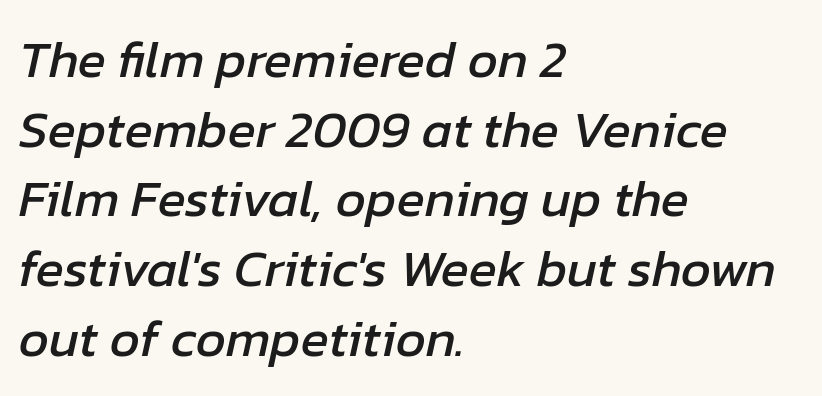
Q: Is the text italic (slanted)? A: Yes, it leans right by about 12 degrees.
Q: Is the text underlined? A: No.
Q: How is the paragraph aligned? A: Left-aligned.
Q: Is the spacing between letters normal or unusually wide? A: Normal.
Q: Is the spacing between lines tight, normal or loose? A: Normal.
Q: Width (condensed, normal, or wide)? A: Normal.
Q: Stroke contrast? A: Low.
Q: x-height? A: Medium.
Q: Monospaced? A: No.
